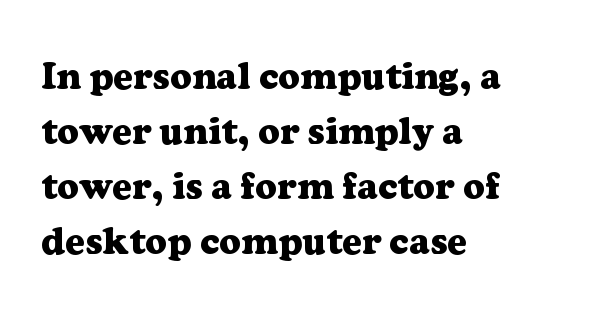
{"serif": "yes", "italic": "no", "bold": "yes", "weight": "heavy", "width": "normal", "stroke_contrast": "low", "x_height": "medium", "monospaced": "no", "underline": "no", "align": "left", "line_spacing": "normal", "line_spacing_ratio": 1.45, "letter_spacing": "normal", "letter_spacing_em": 0.0, "glyph_px": 38}
